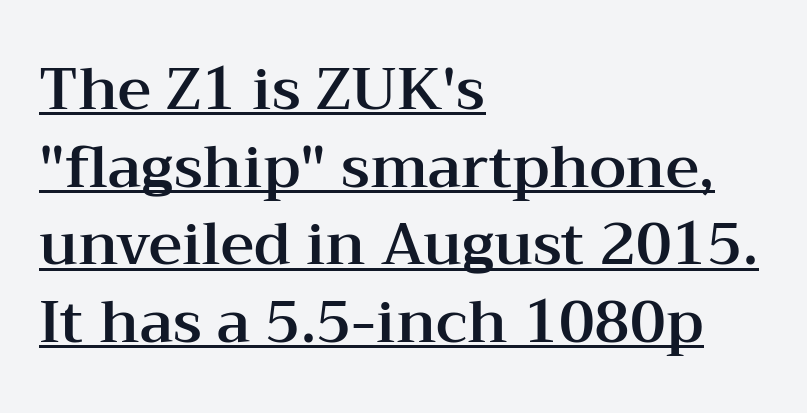
{"serif": "yes", "italic": "no", "width": "wide", "stroke_contrast": "medium", "x_height": "medium", "monospaced": "no", "underline": "yes", "align": "left", "line_spacing": "normal", "line_spacing_ratio": 1.34, "letter_spacing": "normal", "letter_spacing_em": 0.0, "glyph_px": 58}
